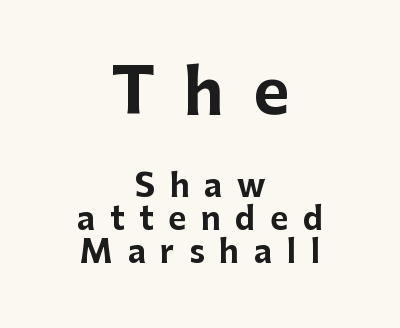
This sample has the flowing, uneven cadence of proportional lettering. A student would call this center alignment; a typographer would say set centered. What kind of face is this? One without serifs — a sans. This sample uses expanded letter spacing, leaving extra air between glyphs. Heavy-handed strokes throughout: this text is bold. Decoration check: the copy has no underline.
